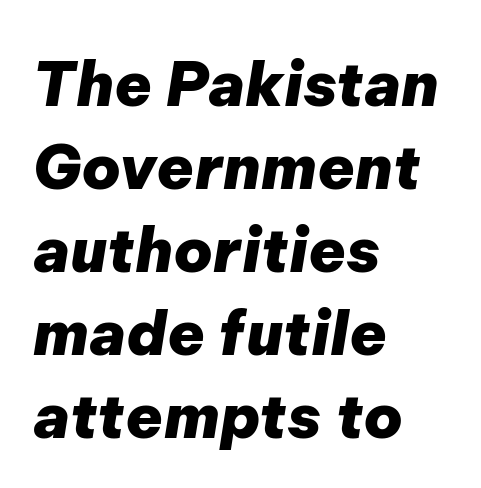
{"italic": "yes", "lean": "right", "slant_degrees": 9, "bold": "yes", "weight": "heavy", "width": "normal", "stroke_contrast": "low", "x_height": "medium", "monospaced": "no", "underline": "no", "align": "left", "line_spacing": "normal", "line_spacing_ratio": 1.36, "letter_spacing": "normal", "letter_spacing_em": 0.0, "glyph_px": 61}
